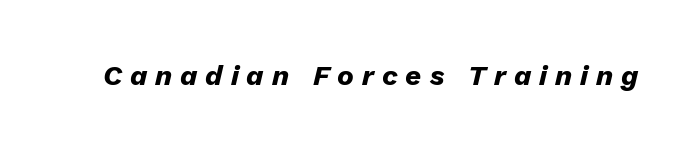
The image shows 28 px heavy type, italic (leaning right); set unusually wide letter spacing (+0.28 em), not underlined; low stroke contrast and a medium x-height.
